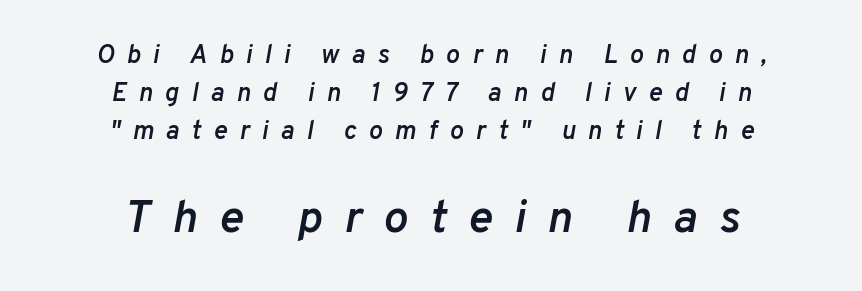
The characters look somewhat weighty, a semibold short of true bold. Proportional: the letters do not fall into vertical columns. Looking at the ascenders, they clearly lean. The tracking jumps out immediately: characters are airy and widely separated.
